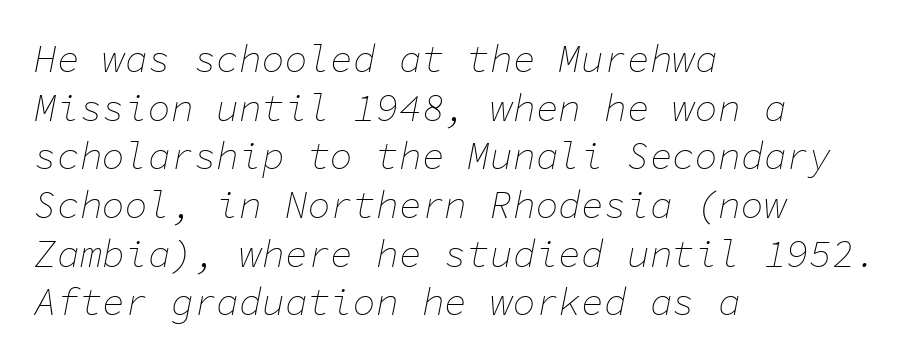
Descender tails drop into unmarked territory. Honestly, the letter spacing is just normal — you wouldn't notice it. The block of text has a typical density, with ordinary space between rows. Weight: in the light-to-regular range. If you drew a ruler down the left edge, every line would touch it. A typesetter would call this monospace, since all characters share one set width.
